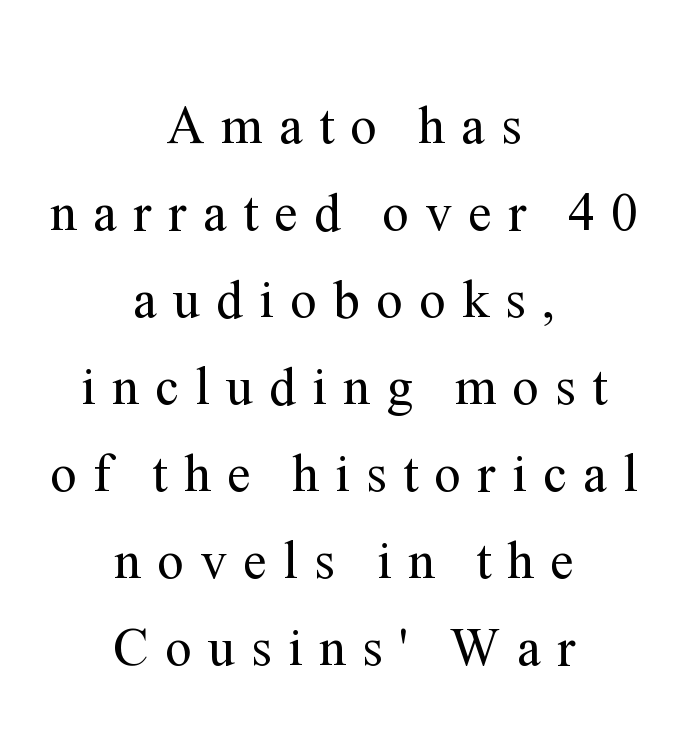
The image shows 53 px regular-weight serif type, upright; set centered, normal line spacing (1.64x), unusually wide letter spacing (+0.31 em), not underlined; medium stroke contrast and a medium x-height.
